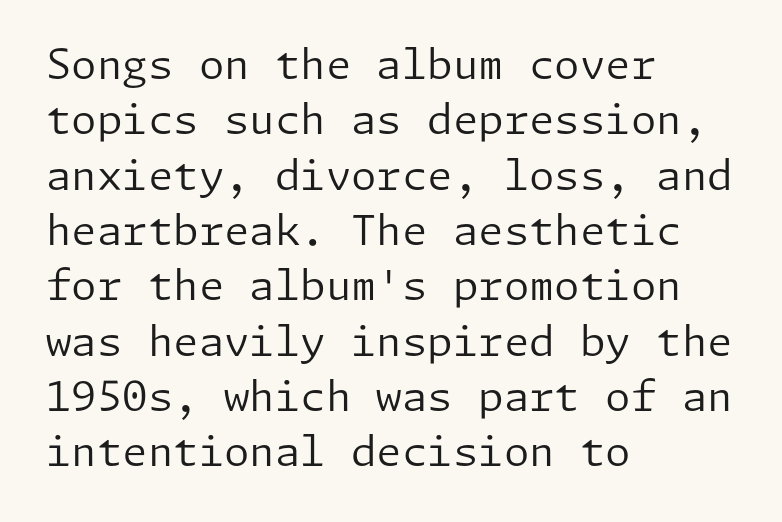
Nobody drew a line under any word here. Posture: vertical. The letters look calm and open, with moderate or lighter stems. Each letter's strokes conclude bluntly, with no projecting serifs.
